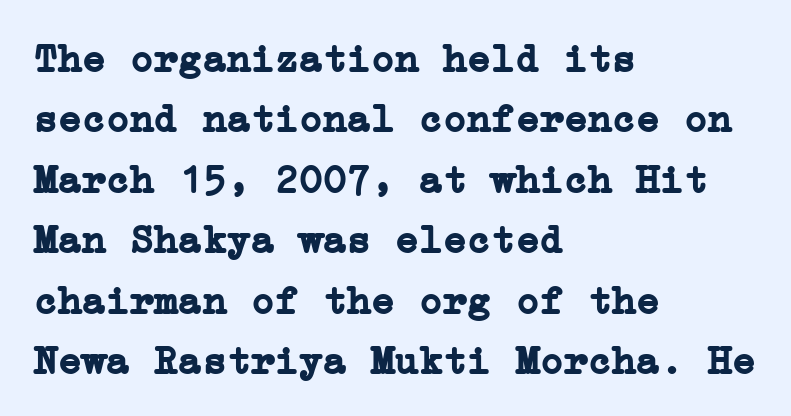
The image shows 40 px semibold serif type, upright; set left-aligned, normal line spacing (1.51x), normal letter spacing, not underlined; low stroke contrast and a medium x-height.
